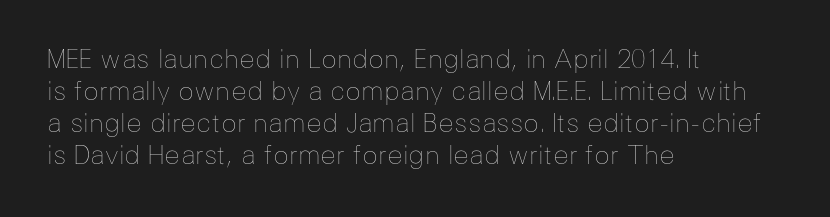
The passage shown is not underscored anywhere. Words appear dense and cohesive because spacing is normal. Alignment: flush left. Unlike italic type, these characters show no tilt at all.
